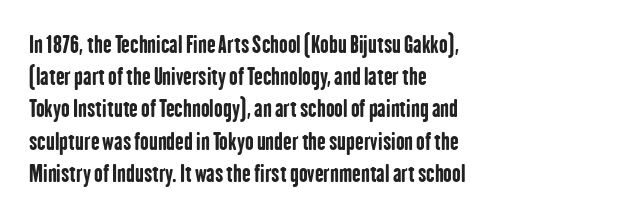
Q: Is the text bold? A: Yes.
Q: Is the text italic (slanted)? A: No, it is upright.
Q: Is the text underlined? A: No.
Q: How is the paragraph aligned? A: Left-aligned.
Q: Is the spacing between letters normal or unusually wide? A: Normal.
Q: Is the spacing between lines tight, normal or loose? A: Normal.
